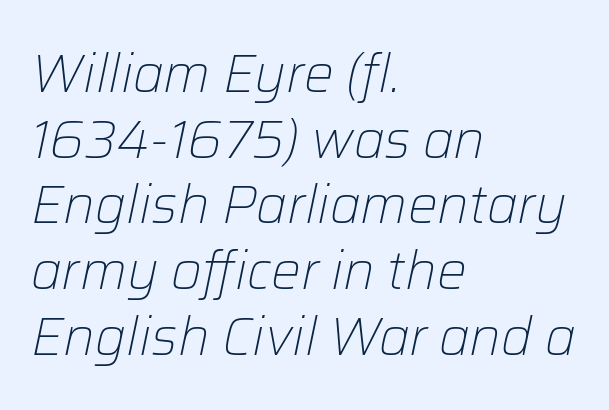
The image shows 53 px light type, italic (leaning right); set left-aligned, line spacing 1.24x, normal letter spacing, not underlined; low stroke contrast and a medium x-height.
